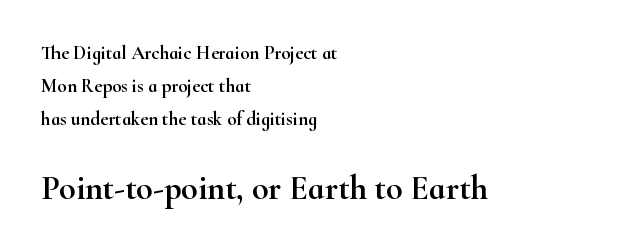
The image shows 34 px wide serif type, upright; set left-aligned, line spacing 1.73x, normal letter spacing, not underlined; the second (bottom) block is 1.79x larger; high stroke contrast and a small x-height.
